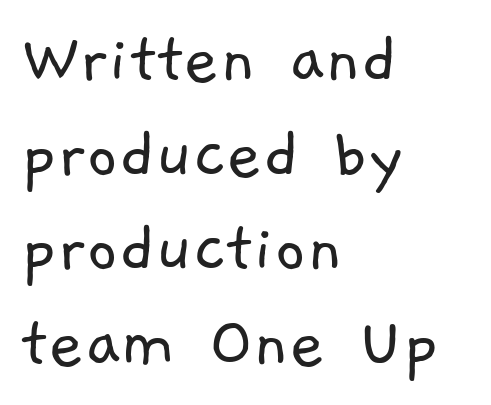
{"serif": "no", "bold": "no", "weight": "light", "width": "normal", "stroke_contrast": "low", "x_height": "medium", "monospaced": "no", "underline": "no", "align": "left", "line_spacing_ratio": 1.23, "letter_spacing": "normal", "letter_spacing_em": 0.0, "glyph_px": 77}
